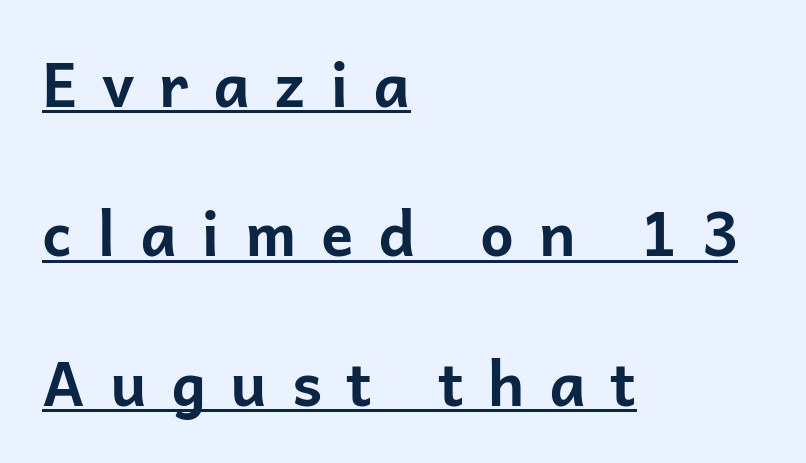
Q: Is the text bold? A: Yes.
Q: Is the text italic (slanted)? A: No, it is upright.
Q: Is the typeface a serif or a sans-serif typeface? A: Sans-serif.
Q: Is the text underlined? A: Yes.
Q: How is the paragraph aligned? A: Left-aligned.
Q: Is the spacing between letters normal or unusually wide? A: Unusually wide.
Q: Is the spacing between lines tight, normal or loose? A: Loose.
Q: Width (condensed, normal, or wide)? A: Normal.
Q: Stroke contrast? A: Low.
Q: x-height? A: Medium.
Q: Monospaced? A: No.
